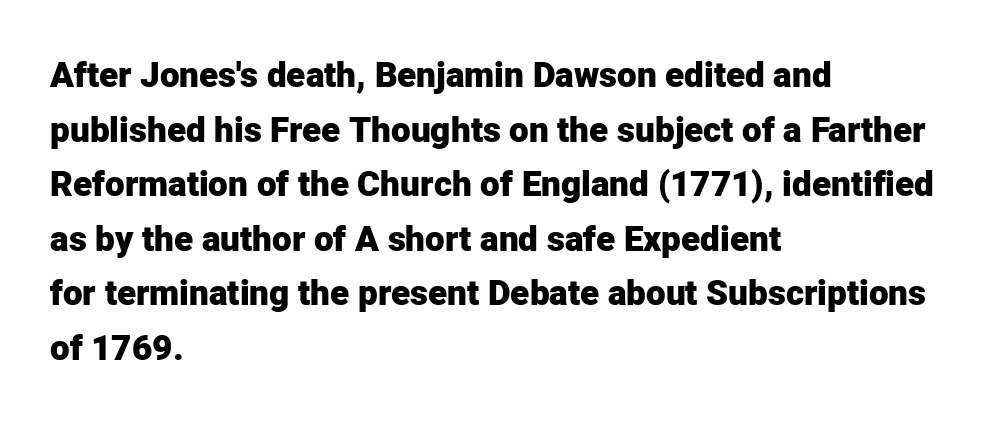
Only glyphs here, with clear space below each row. Letterform terminals end flat and unadorned throughout the passage. Weight: bold. The passage shown has conventional tracking throughout.
